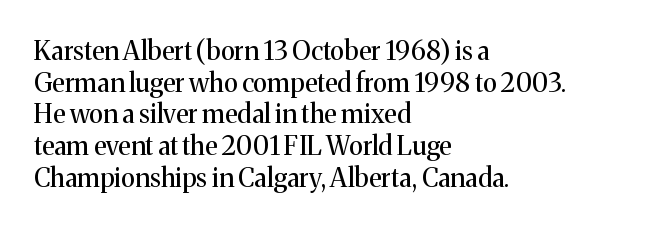
The image shows 26 px text type, upright; set left-aligned, line spacing 1.22x, normal letter spacing, not underlined.
